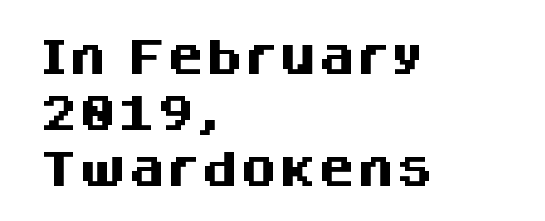
Q: Is the text bold? A: Yes.
Q: Is the text italic (slanted)? A: No, it is upright.
Q: Is the typeface a serif or a sans-serif typeface? A: Sans-serif.
Q: Is the text underlined? A: No.
Q: How is the paragraph aligned? A: Left-aligned.
Q: Is the spacing between letters normal or unusually wide? A: Normal.
Q: Is the spacing between lines tight, normal or loose? A: Normal.
Q: Width (condensed, normal, or wide)? A: Normal.
Q: Stroke contrast? A: Medium.
Q: x-height? A: Large.
Q: Monospaced? A: No.
